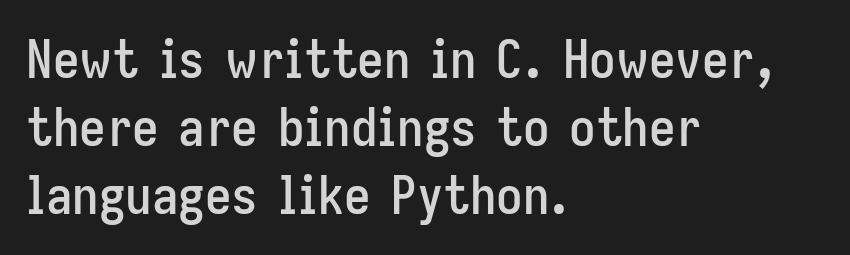
The designer went with a sans here, leaving each stem footless. Do the characters align in a grid? No, the font is proportional. Leading matches the norm, producing a regular column. The passage is arranged the way most books set body copy — flush left.
